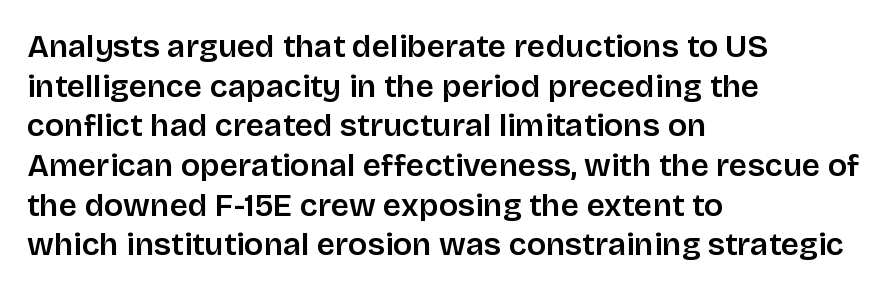
Which margin do the lines hug? The left one — the right edge is uneven. Character widths vary here, with narrow letters taking less room than wide ones. Descenders hang freely into open space. The face used here is rendered with its standard letterfit.
